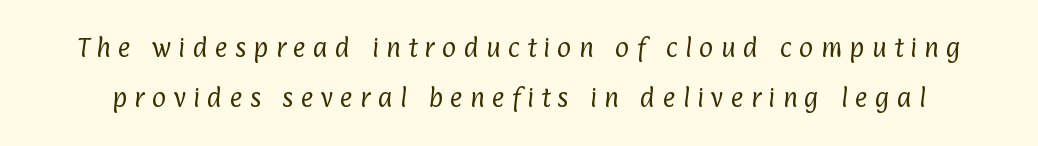
Q: Is the text bold? A: No.
Q: Is the text underlined? A: No.
Q: Is the spacing between letters normal or unusually wide? A: Unusually wide.
Q: Is the spacing between lines tight, normal or loose? A: Loose.
